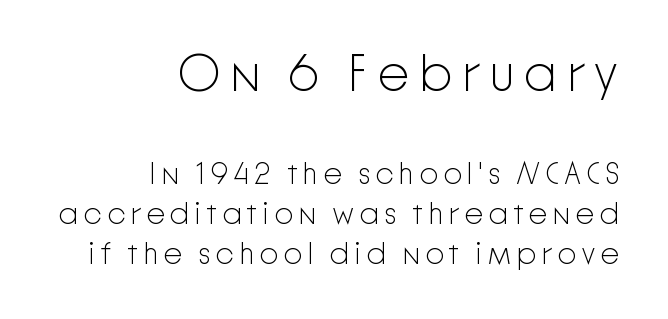
{"serif": "no", "italic": "no", "bold": "no", "weight": "light", "width": "normal", "stroke_contrast": "low", "x_height": "medium", "monospaced": "no", "underline": "no", "align": "right", "line_spacing": "normal", "line_spacing_ratio": 1.33, "larger_block": "first", "size_ratio": 1.73, "glyph_px": 52}
